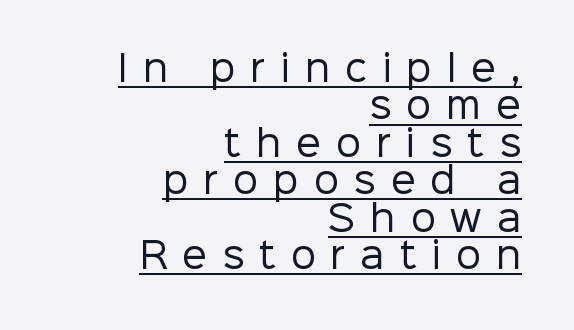
{"serif": "no", "italic": "no", "bold": "no", "weight": "regular", "width": "normal", "stroke_contrast": "low", "x_height": "medium", "monospaced": "no", "underline": "yes", "align": "right", "line_spacing": "tight", "line_spacing_ratio": 1.07, "letter_spacing": "wide", "letter_spacing_em": 0.43, "glyph_px": 35}
